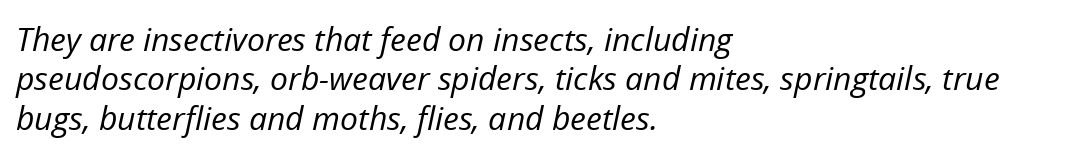
The passage is arranged the way most books set body copy — flush left. The letters advance in unequal steps, a hallmark of proportional type. Is the letter spacing exaggerated? No — it looks like the ordinary default. Is this a heavy cut? Hardly; it is regular or lighter.
